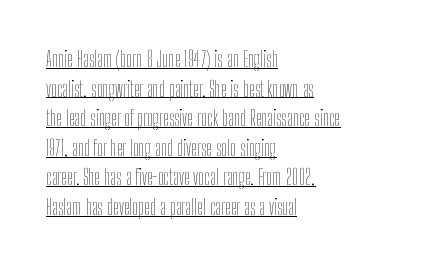
{"italic": "no", "bold": "no", "underline": "yes", "align": "left", "line_spacing": "normal", "line_spacing_ratio": 1.41, "letter_spacing": "normal", "letter_spacing_em": 0.0, "glyph_px": 21}
